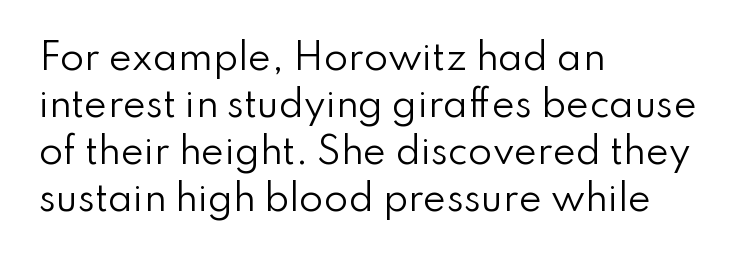
A bare baseline throughout the passage. The letters advance in unequal steps, a hallmark of proportional type. No letter is thick-stroked: the sample isn't bold. Serif or sans? Sans — the stroke terminals are bare.
